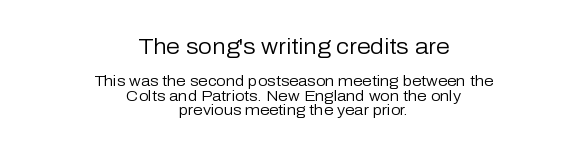
The image shows 22 px text type, upright; set centered, tight line spacing (0.95x), normal letter spacing, not underlined; the first (top) block is 1.47x larger.
